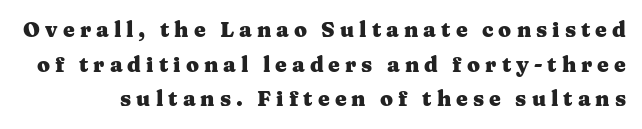
The image shows 21 px bold type, upright; set normal line spacing (1.65x), unusually wide letter spacing (+0.24 em), not underlined.
